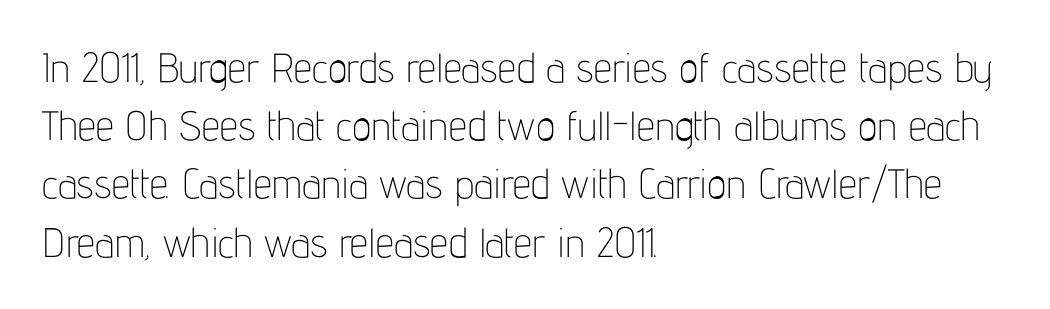
{"serif": "no", "italic": "no", "bold": "no", "weight": "thin", "width": "condensed", "stroke_contrast": "low", "x_height": "medium", "monospaced": "no", "underline": "no", "align": "left", "line_spacing": "normal", "line_spacing_ratio": 1.42, "letter_spacing": "normal", "letter_spacing_em": 0.0, "glyph_px": 41}
